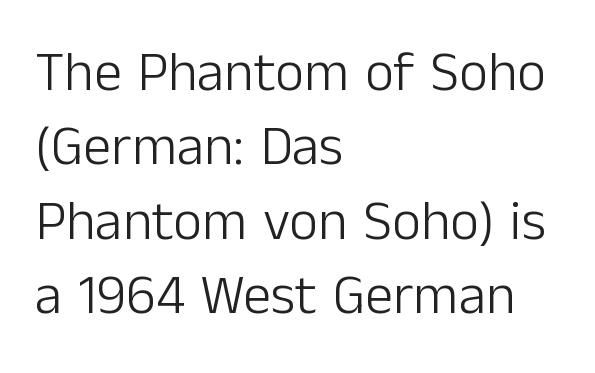
Horizontal alignment here is leftward, the default for most running prose. Compared with typical body copy, the letter spacing here is the same. Does the type have serifs? No, each stem ends abruptly. Note the varied advance widths — an 'i' is clearly narrower than an 'm'. The vertical gap from one line to the next is medium.
